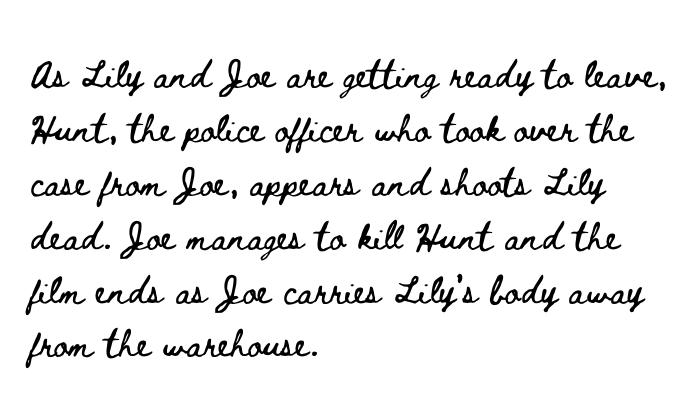
This sample uses plain, unmodified letter spacing. Lines of text with bare space underneath. Left-aligned paragraph, ragged on the right. Successive baselines arrive at the customary interval.
